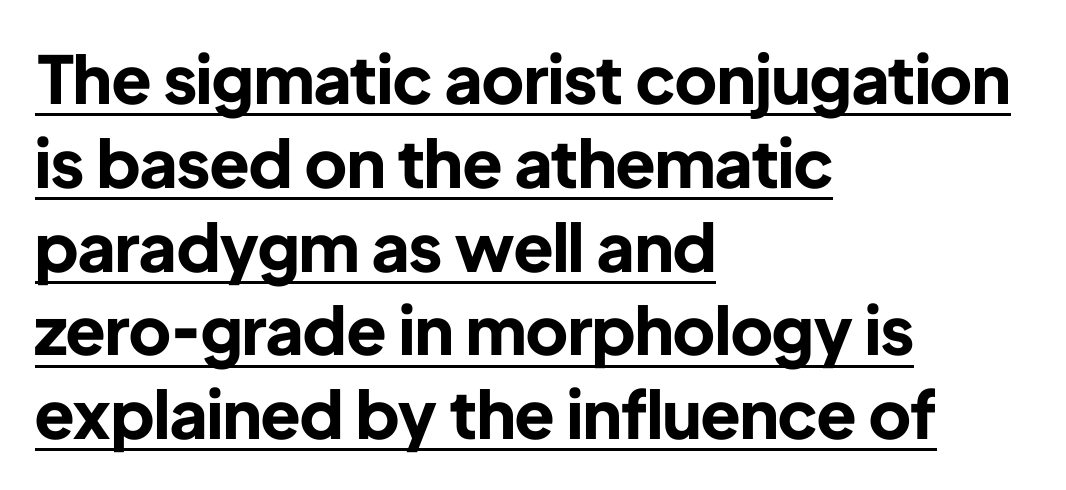
Default kerning and tracking; the words read as compact shapes. Does the weight exceed regular? Yes, all the way to bold. A rule runs beneath these lines of type. These lines sit exactly where default settings would place them.
